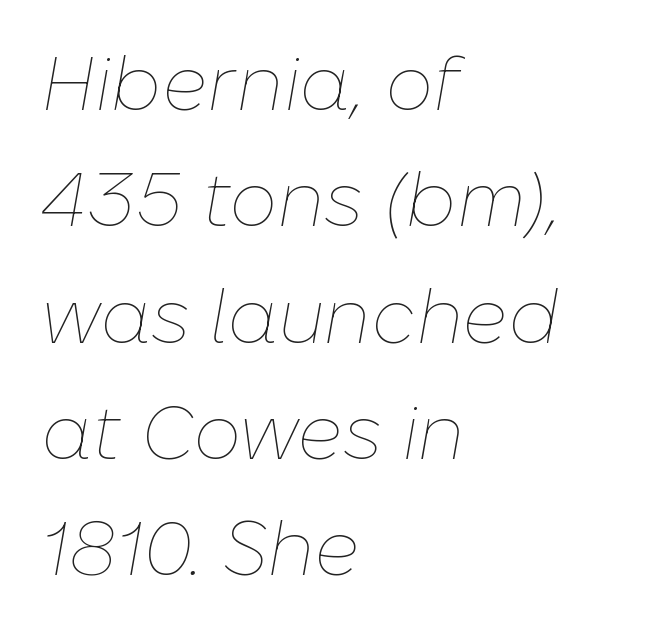
The image shows 76 px thin type, italic (leaning right); set left-aligned, normal line spacing (1.53x), normal letter spacing, not underlined; low stroke contrast and a medium x-height.
